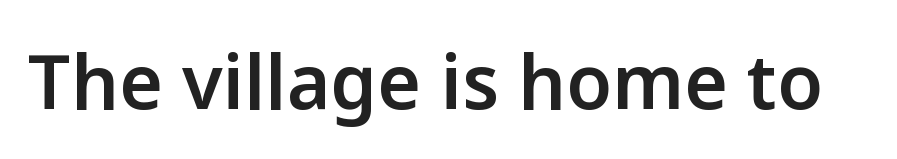
The face used here is a semibold: visibly heavier than regular, lighter than bold. Anything drawn beneath the words? Only blank space. Font category for this specimen: sans-serif. Compared with typical body copy, the letter spacing here is the same. Looks like regular typesetting: each glyph gets only the width it needs. You can tell it's not italic because the verticals are truly vertical.
